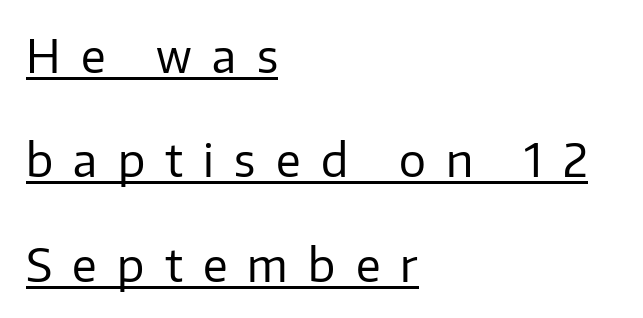
The passage shown stacks its lines with a broad gap. Horizontally, the lines are justified to the leading edge only. Is this a fixed-width face? No — the glyphs have proportional, varying widths. Stroke thickness stays within the range of a standard reading face or lighter.
